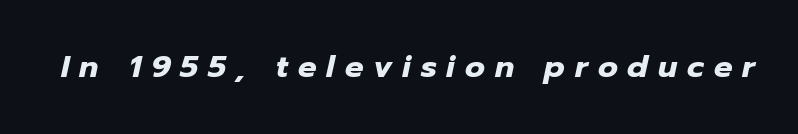
The image shows 31 px heavy type, italic (leaning right); set unusually wide letter spacing (+0.32 em), not underlined; low stroke contrast and a medium x-height.
